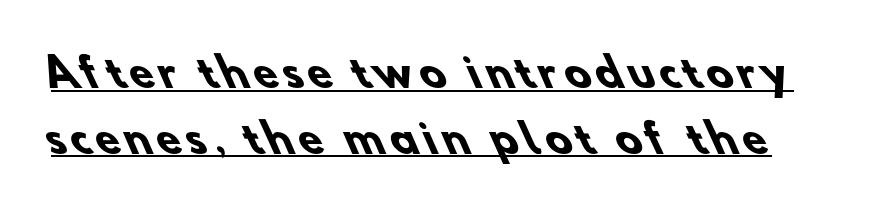
Q: Is the text bold? A: Yes.
Q: Is the typeface a serif or a sans-serif typeface? A: Sans-serif.
Q: Is the text underlined? A: Yes.
Q: Is the spacing between lines tight, normal or loose? A: Normal.
Q: Width (condensed, normal, or wide)? A: Normal.
Q: Stroke contrast? A: Low.
Q: x-height? A: Small.
Q: Monospaced? A: No.
